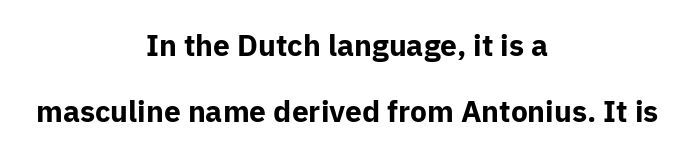
{"serif": "no", "italic": "no", "bold": "yes", "weight": "bold", "width": "normal", "stroke_contrast": "low", "x_height": "medium", "monospaced": "no", "underline": "no", "align": "center", "line_spacing": "loose", "line_spacing_ratio": 2.21, "letter_spacing": "normal", "letter_spacing_em": 0.0, "glyph_px": 30}
